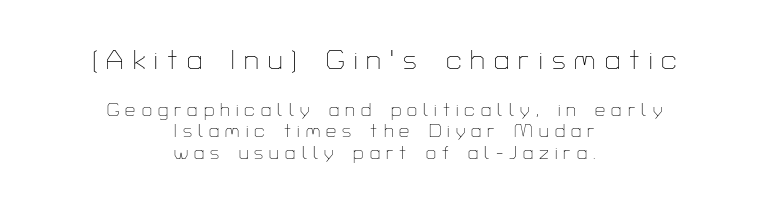
This rendering widens character spacing well past its baseline value. Decoration check: the copy has no underline. Is there any slant? The stems are plumb. No letter is thick-stroked: the sample isn't bold.
